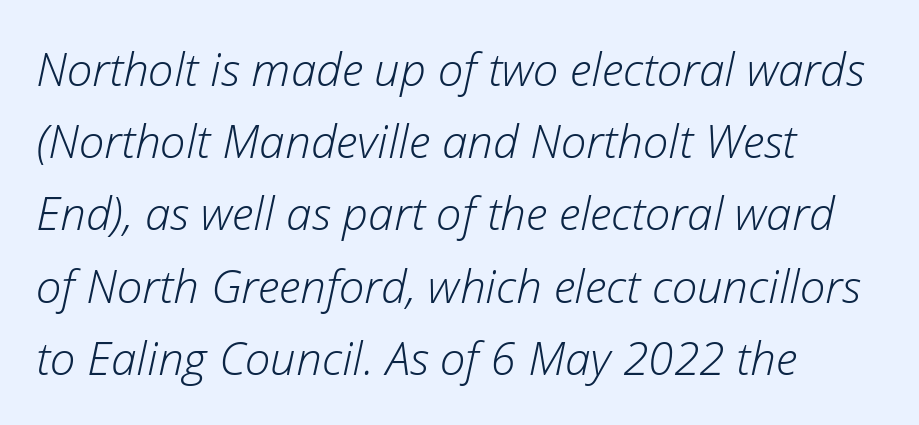
The image shows 46 px light type, italic (leaning right); set left-aligned, normal line spacing (1.57x), normal letter spacing, not underlined; low stroke contrast and a medium x-height.
